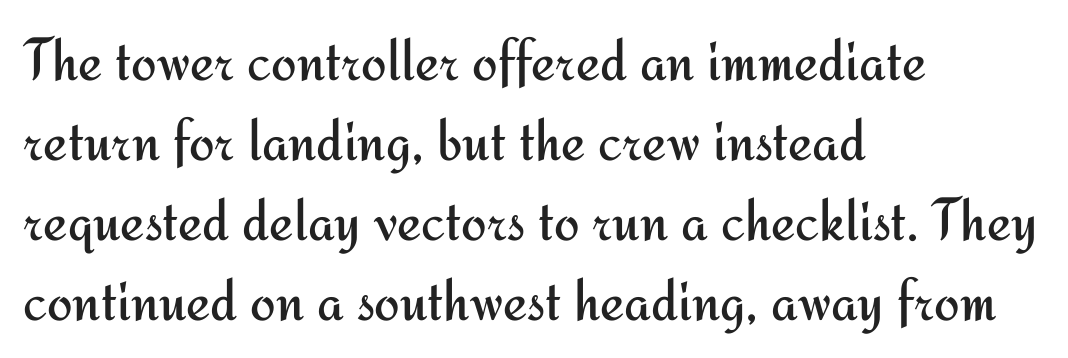
{"serif": "no", "italic": "no", "bold": "no", "weight": "regular", "width": "normal", "stroke_contrast": "medium", "x_height": "small", "monospaced": "no", "underline": "no", "align": "left", "line_spacing": "normal", "line_spacing_ratio": 1.31, "letter_spacing": "normal", "letter_spacing_em": 0.0, "glyph_px": 61}
